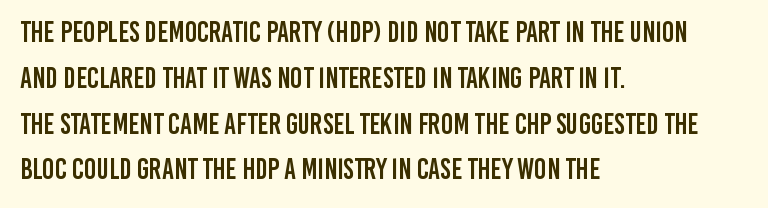
{"serif": "no", "italic": "no", "width": "condensed", "stroke_contrast": "low", "x_height": "large", "monospaced": "no", "underline": "no", "align": "left", "line_spacing": "normal", "line_spacing_ratio": 1.58, "letter_spacing": "normal", "letter_spacing_em": 0.0, "glyph_px": 29}
